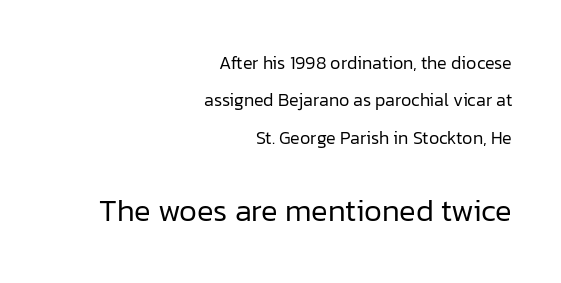
The image shows 31 px regular-weight sans-serif type, upright; set right-aligned, loose line spacing (2.07x), normal letter spacing, not underlined; the second (bottom) block is 1.72x larger; low stroke contrast and a medium x-height.
